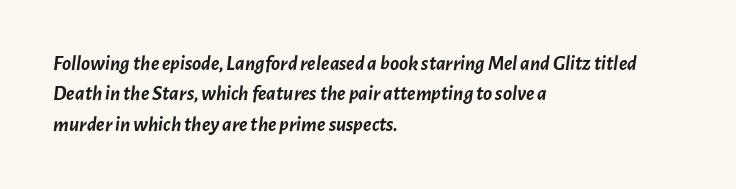
{"italic": "yes", "lean": "right", "slant_degrees": 7, "bold": "yes", "underline": "no", "align": "left", "line_spacing": "normal", "line_spacing_ratio": 1.45, "letter_spacing": "normal", "letter_spacing_em": 0.0, "glyph_px": 21}
